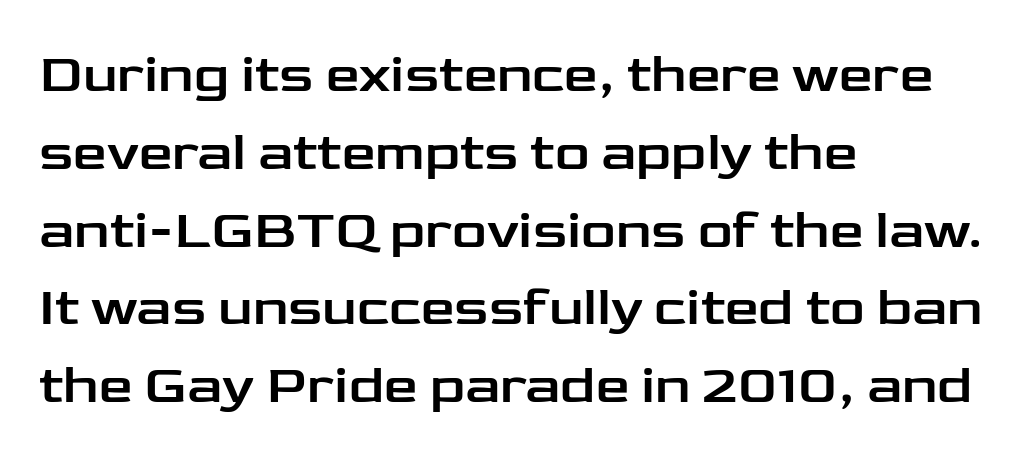
The image shows 54 px wide sans-serif type, upright; set left-aligned, normal line spacing (1.44x), normal letter spacing, not underlined; low stroke contrast and a medium x-height.
